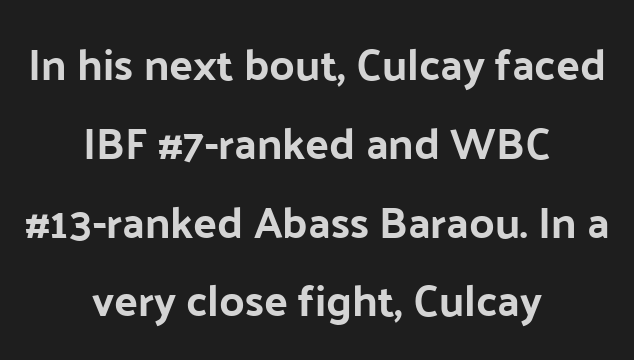
Q: Is the text italic (slanted)? A: No, it is upright.
Q: Is the typeface a serif or a sans-serif typeface? A: Sans-serif.
Q: Is the text underlined? A: No.
Q: How is the paragraph aligned? A: Centered.
Q: Is the spacing between letters normal or unusually wide? A: Normal.
Q: Width (condensed, normal, or wide)? A: Normal.
Q: Stroke contrast? A: Low.
Q: x-height? A: Medium.
Q: Monospaced? A: No.
